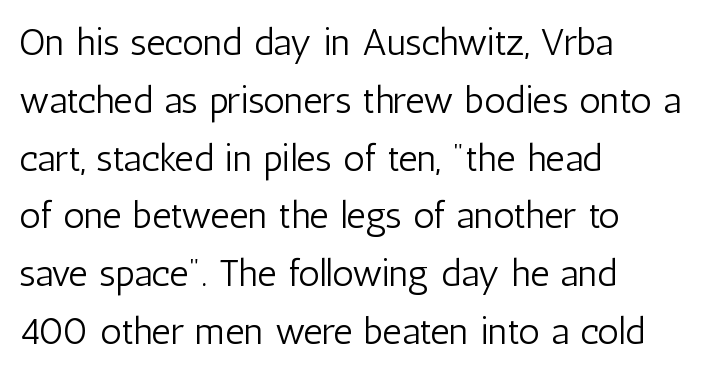
{"serif": "no", "italic": "no", "bold": "no", "weight": "light", "width": "condensed", "stroke_contrast": "low", "x_height": "medium", "monospaced": "no", "underline": "no", "align": "left", "line_spacing": "normal", "line_spacing_ratio": 1.52, "letter_spacing": "normal", "letter_spacing_em": 0.0, "glyph_px": 38}
